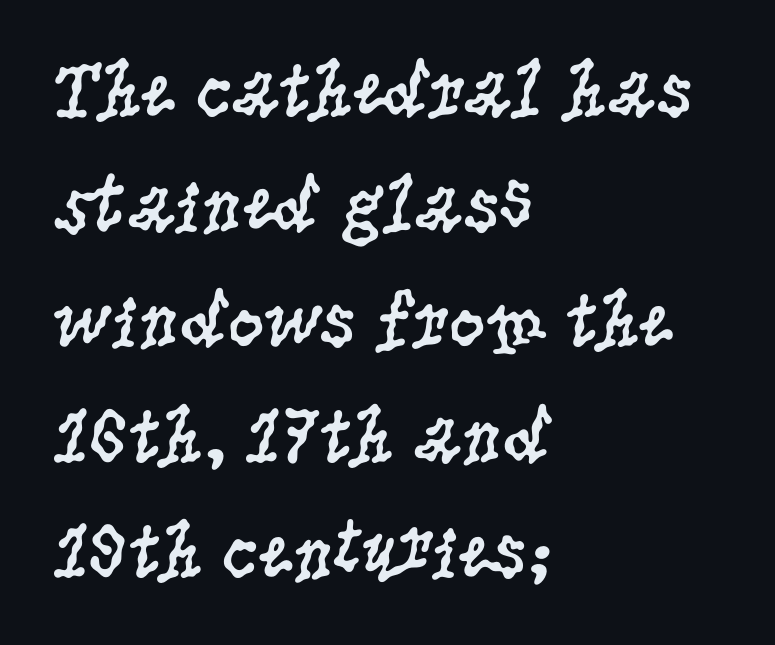
The image shows 80 px regular-weight, condensed serif type; set left-aligned, normal line spacing (1.44x), normal letter spacing, not underlined; low stroke contrast and a large x-height.
